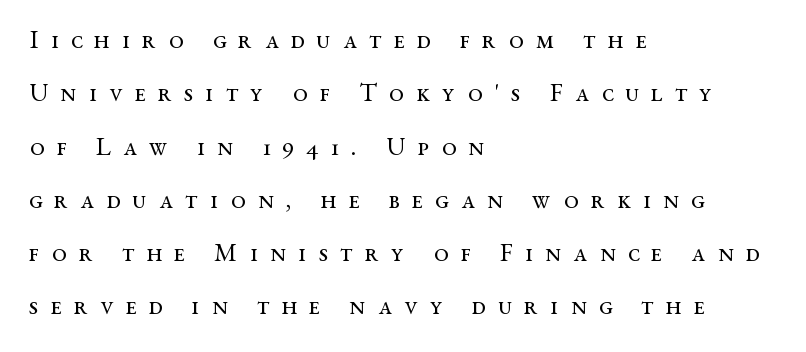
The words here are not underlined. Substantial extra tracking has been applied to these lines. Unlike italic type, these characters show no tilt at all. Line starts are locked; line ends wander.
